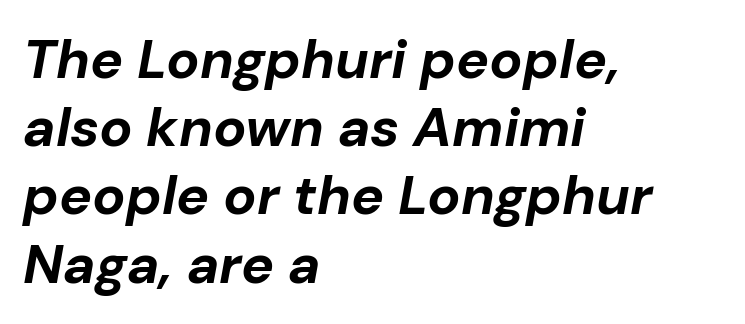
Caption: multi-line text, flush left, ragged right. Stroke thickness is high; the sample reads as a true bold. Between one letter and the next there's only the usual sliver of space. An italicized treatment has been applied to the whole sample. Note the varied advance widths — an 'i' is clearly narrower than an 'm'.
